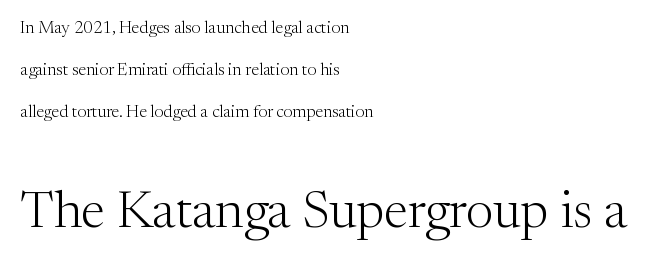
The image shows 52 px light serif type, upright; set left-aligned, loose line spacing (2.48x), normal letter spacing, not underlined; the second (bottom) block is 3.06x larger; medium stroke contrast and a medium x-height.
